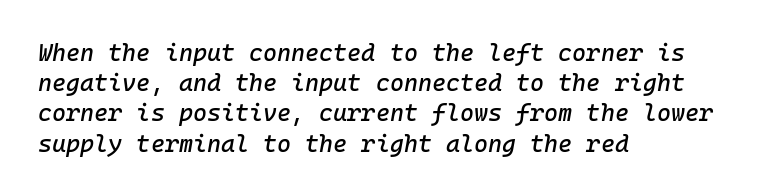
The image shows 24 px text type, italic (leaning right); set left-aligned, normal line spacing (1.26x), normal letter spacing, not underlined.
